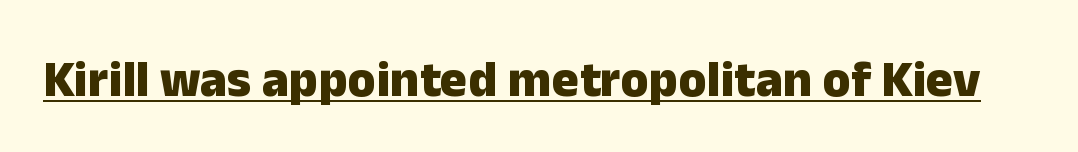
Q: Is the text bold? A: Yes.
Q: Is the text italic (slanted)? A: No, it is upright.
Q: Is the typeface a serif or a sans-serif typeface? A: Sans-serif.
Q: Is the text underlined? A: Yes.
Q: Is the spacing between letters normal or unusually wide? A: Normal.
Q: Width (condensed, normal, or wide)? A: Normal.
Q: Stroke contrast? A: Low.
Q: x-height? A: Medium.
Q: Monospaced? A: No.
